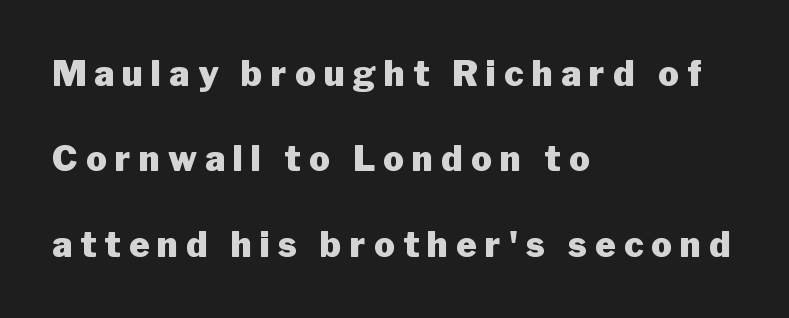
The image shows 35 px heavy sans-serif type, upright; set left-aligned, loose line spacing (2.44x), unusually wide letter spacing (+0.23 em), not underlined; low stroke contrast and a medium x-height.
